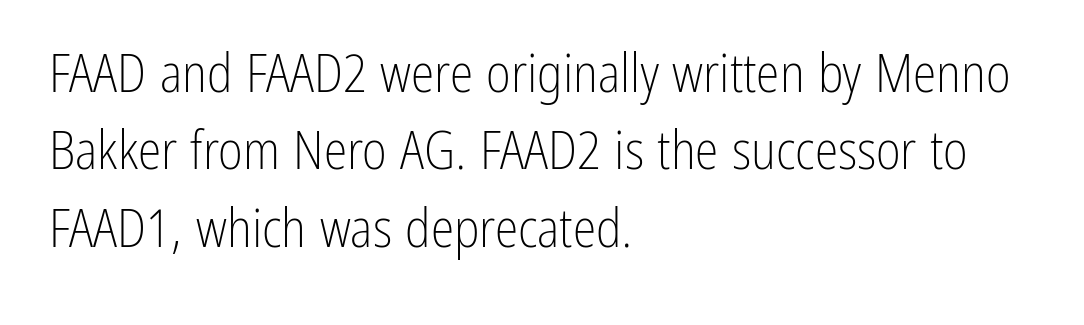
Q: Is the text bold? A: No.
Q: Is the text italic (slanted)? A: No, it is upright.
Q: Is the typeface a serif or a sans-serif typeface? A: Sans-serif.
Q: Is the text underlined? A: No.
Q: How is the paragraph aligned? A: Left-aligned.
Q: Is the spacing between letters normal or unusually wide? A: Normal.
Q: Is the spacing between lines tight, normal or loose? A: Normal.
Q: Width (condensed, normal, or wide)? A: Condensed.
Q: Stroke contrast? A: Low.
Q: x-height? A: Medium.
Q: Monospaced? A: No.
